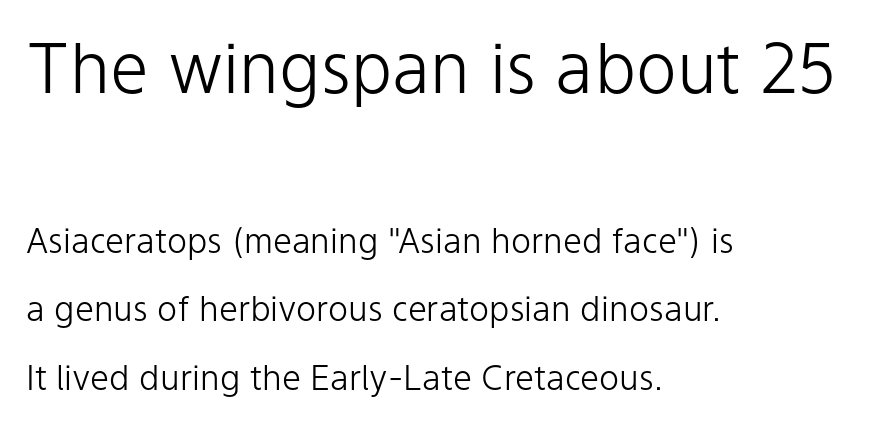
The image shows 69 px light sans-serif type, upright; set left-aligned, loose line spacing (2.01x), normal letter spacing, not underlined; the first (top) block is 2.03x larger; low stroke contrast and a medium x-height.
